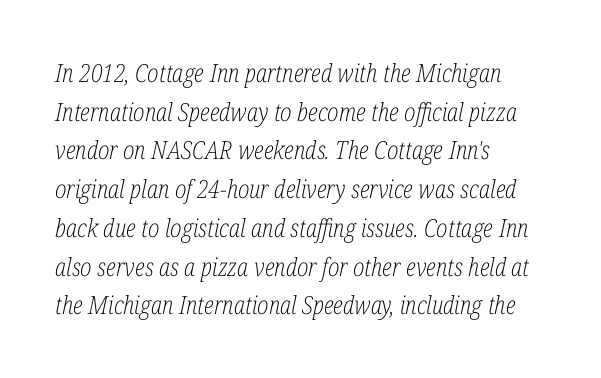
Look at the tracking — it's just the regular setting, nothing added. Yep, that's italic — everything's leaning. In CSS terms this would be text-align: left. The area under the type is left untouched. Is the type heavy? It reads as light-to-regular instead. Regular leading.
